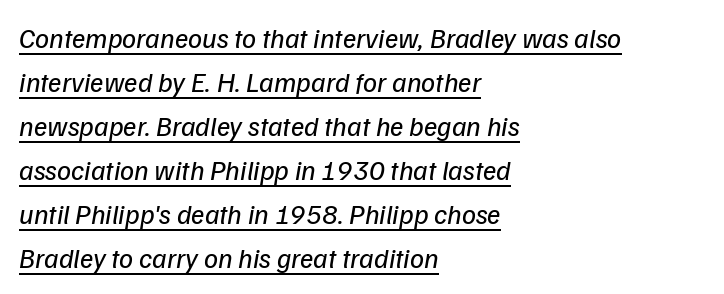
Emphasis is given by a line drawn under the lettering. The font sits on the lighter half of the weight spectrum, regular included. One-word summary of the alignment: left. There is no visible air inserted between adjacent glyphs. A typesetter would call this leading conventional body-copy spacing.
